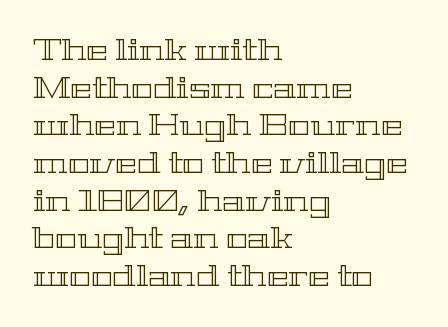
Q: Is the text italic (slanted)? A: No, it is upright.
Q: Is the text underlined? A: No.
Q: How is the paragraph aligned? A: Left-aligned.
Q: Is the spacing between letters normal or unusually wide? A: Normal.
Q: Is the spacing between lines tight, normal or loose? A: Normal.
Q: Width (condensed, normal, or wide)? A: Wide.
Q: x-height? A: Medium.
Q: Monospaced? A: No.
